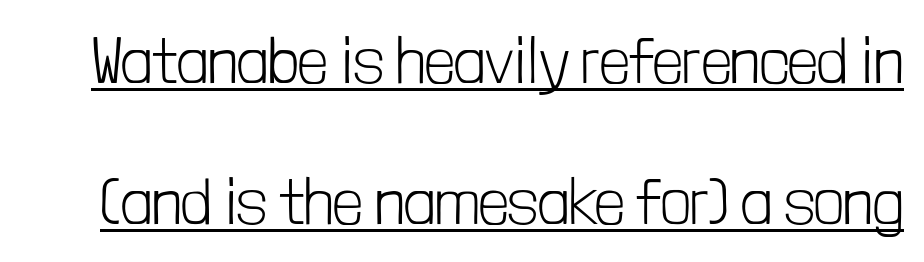
{"serif": "no", "italic": "no", "bold": "no", "weight": "light", "width": "condensed", "stroke_contrast": "low", "x_height": "medium", "monospaced": "no", "underline": "yes", "line_spacing": "loose", "line_spacing_ratio": 2.17, "letter_spacing": "normal", "letter_spacing_em": 0.0, "glyph_px": 65}
